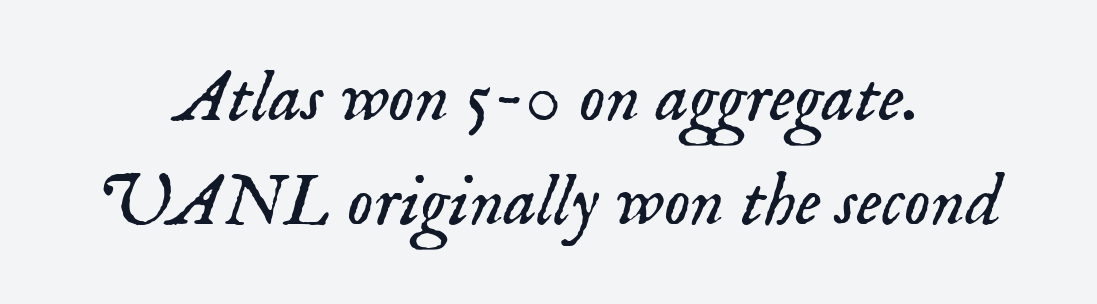
{"serif": "yes", "italic": "yes", "lean": "right", "slant_degrees": 18, "bold": "no", "weight": "light", "width": "normal", "stroke_contrast": "low", "x_height": "small", "monospaced": "no", "underline": "no", "align": "center", "line_spacing": "normal", "line_spacing_ratio": 1.4, "letter_spacing": "normal", "letter_spacing_em": 0.0, "glyph_px": 74}
